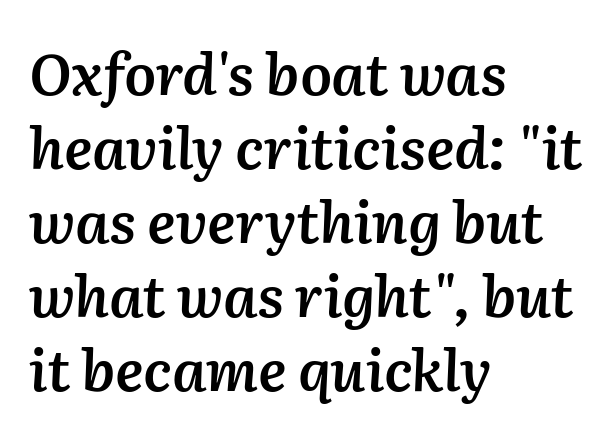
The image shows 57 px semibold type, italic (leaning right); set left-aligned, normal line spacing (1.3x), normal letter spacing, not underlined; medium stroke contrast and a medium x-height.
